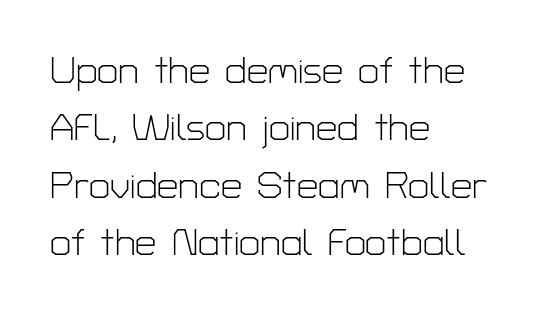
Vertical strokes here are truly vertical. Leading matches the norm, producing a regular column. Look at the bottom of the vertical strokes: they stop flat, with no serifs. The rag falls on the right side of this text block. The specimen omits any rule beneath the text block's lines. Character widths vary here, with narrow letters taking less room than wide ones.
